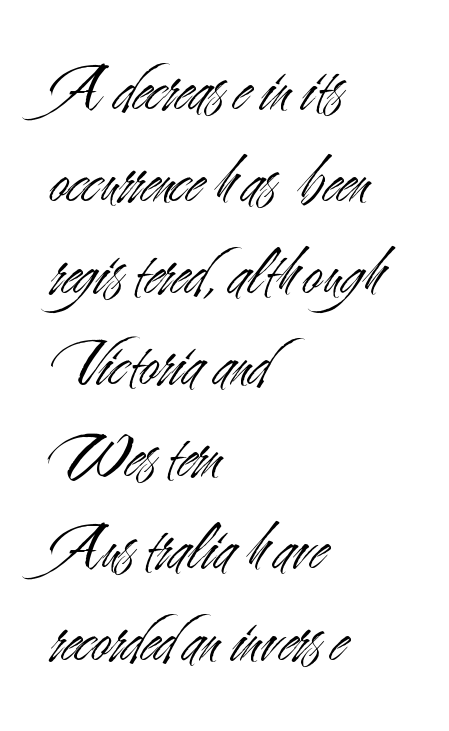
The image shows 68 px light, condensed sans-serif type; set left-aligned, normal line spacing (1.35x), normal letter spacing, not underlined; medium stroke contrast and a small x-height.
